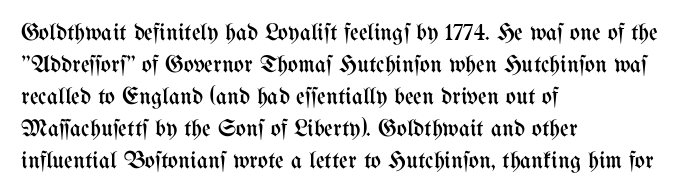
The image shows 24 px text type, upright; set left-aligned, normal line spacing (1.33x), normal letter spacing, not underlined.
